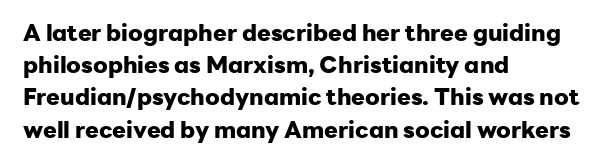
Q: Is the text bold? A: Yes.
Q: Is the text italic (slanted)? A: No, it is upright.
Q: Is the text underlined? A: No.
Q: How is the paragraph aligned? A: Left-aligned.
Q: Is the spacing between letters normal or unusually wide? A: Normal.
Q: Is the spacing between lines tight, normal or loose? A: Normal.
